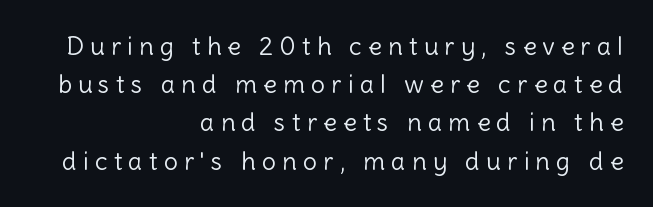
{"italic": "no", "bold": "no", "underline": "no", "align": "right", "line_spacing": "normal", "line_spacing_ratio": 1.53, "letter_spacing": "wide", "letter_spacing_em": 0.25, "glyph_px": 25}
